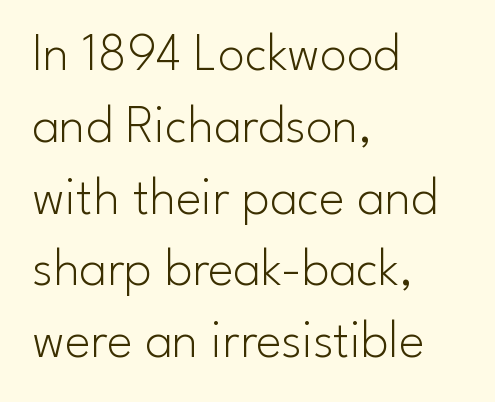
Q: Is the text bold? A: No.
Q: Is the text italic (slanted)? A: No, it is upright.
Q: Is the typeface a serif or a sans-serif typeface? A: Sans-serif.
Q: Is the text underlined? A: No.
Q: How is the paragraph aligned? A: Left-aligned.
Q: Is the spacing between letters normal or unusually wide? A: Normal.
Q: Is the spacing between lines tight, normal or loose? A: Normal.
Q: Width (condensed, normal, or wide)? A: Normal.
Q: Stroke contrast? A: Low.
Q: x-height? A: Small.
Q: Monospaced? A: No.
